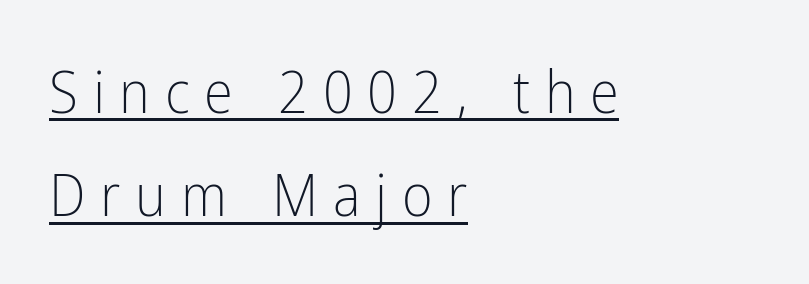
Q: Is the text bold? A: No.
Q: Is the text italic (slanted)? A: No, it is upright.
Q: Is the typeface a serif or a sans-serif typeface? A: Sans-serif.
Q: Is the text underlined? A: Yes.
Q: How is the paragraph aligned? A: Left-aligned.
Q: Is the spacing between letters normal or unusually wide? A: Unusually wide.
Q: Width (condensed, normal, or wide)? A: Condensed.
Q: Stroke contrast? A: Low.
Q: x-height? A: Medium.
Q: Monospaced? A: No.
